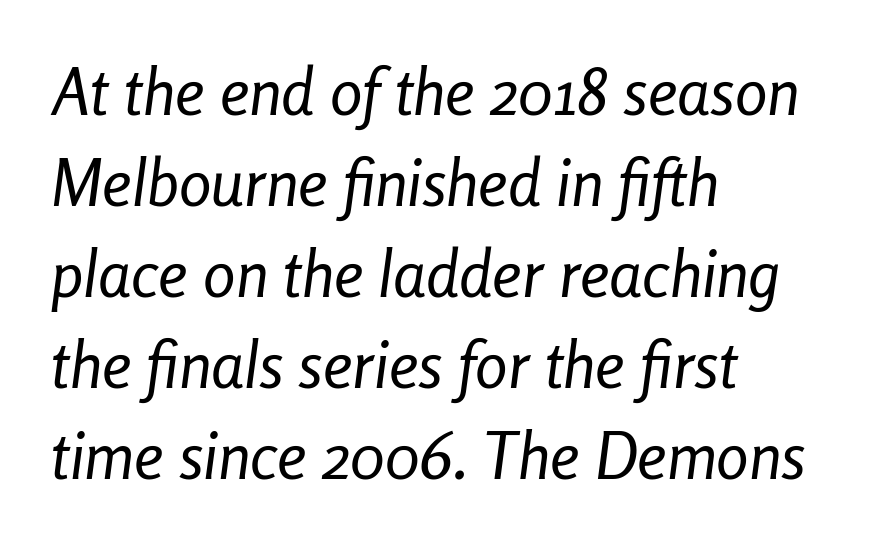
Q: Is the text bold? A: No.
Q: Is the text italic (slanted)? A: Yes, it leans right by about 8 degrees.
Q: Is the text underlined? A: No.
Q: How is the paragraph aligned? A: Left-aligned.
Q: Is the spacing between letters normal or unusually wide? A: Normal.
Q: Is the spacing between lines tight, normal or loose? A: Normal.
Q: Width (condensed, normal, or wide)? A: Condensed.
Q: Stroke contrast? A: Low.
Q: x-height? A: Medium.
Q: Monospaced? A: No.
